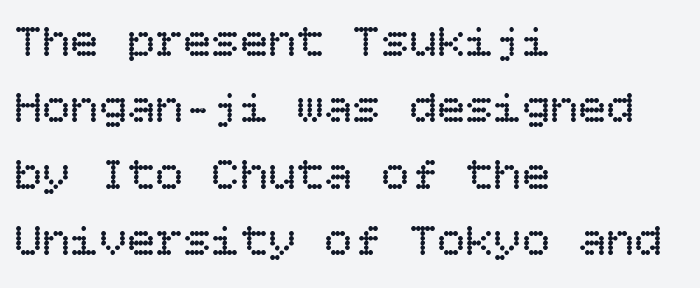
Letter spacing: default. This sample keeps an unexceptional amount of space between lines. In CSS terms this would be text-align: left. Unbolded letterforms with no extra heft.
